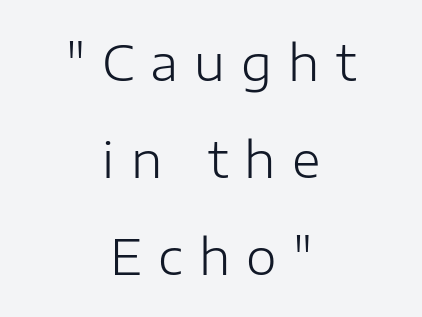
Q: Is the text bold? A: No.
Q: Is the text italic (slanted)? A: No, it is upright.
Q: Is the typeface a serif or a sans-serif typeface? A: Sans-serif.
Q: Is the text underlined? A: No.
Q: How is the paragraph aligned? A: Centered.
Q: Is the spacing between letters normal or unusually wide? A: Unusually wide.
Q: Is the spacing between lines tight, normal or loose? A: Loose.
Q: Width (condensed, normal, or wide)? A: Normal.
Q: Stroke contrast? A: Low.
Q: x-height? A: Medium.
Q: Monospaced? A: No.
